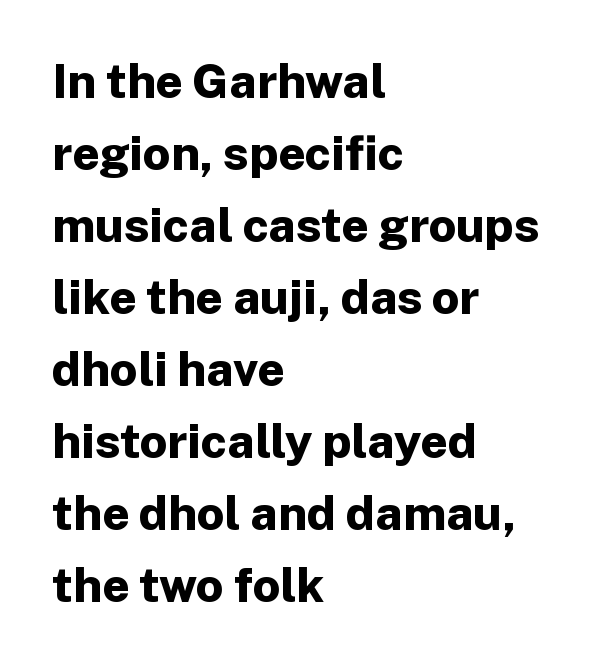
Q: Is the text bold? A: Yes.
Q: Is the text italic (slanted)? A: No, it is upright.
Q: Is the typeface a serif or a sans-serif typeface? A: Sans-serif.
Q: Is the text underlined? A: No.
Q: How is the paragraph aligned? A: Left-aligned.
Q: Is the spacing between letters normal or unusually wide? A: Normal.
Q: Is the spacing between lines tight, normal or loose? A: Normal.
Q: Width (condensed, normal, or wide)? A: Normal.
Q: Stroke contrast? A: Low.
Q: x-height? A: Medium.
Q: Monospaced? A: No.
